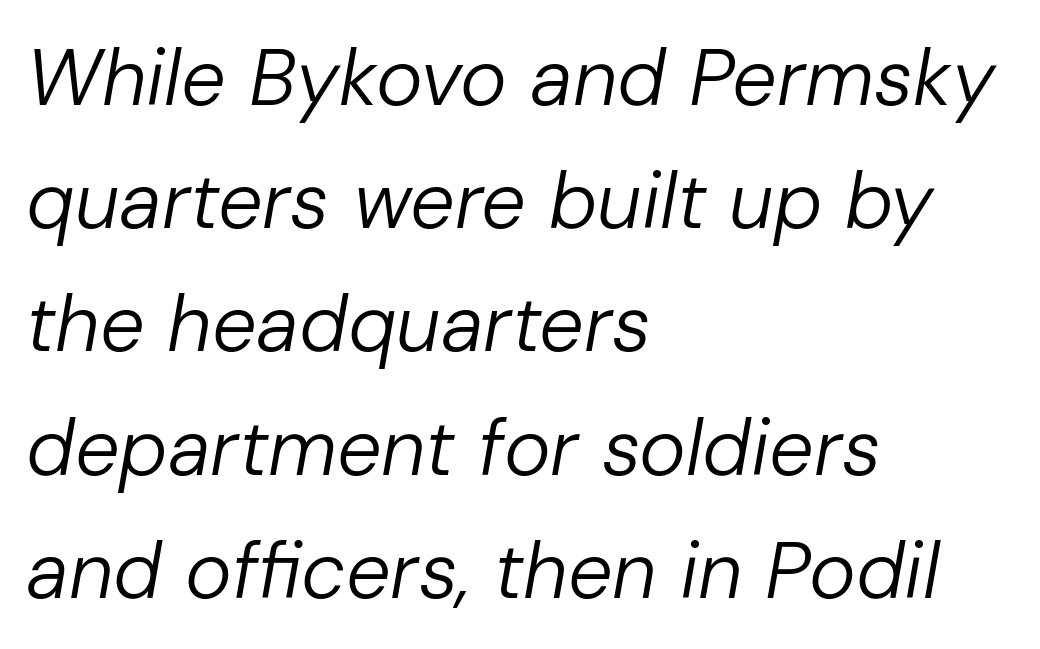
In CSS terms this would be text-align: left. Has an underline been added? It has not. The face used here is proportionally spaced, like ordinary book or web type. Horizontal bands of white between lines are of average thickness. Is the letter spacing exaggerated? No — it looks like the ordinary default.
